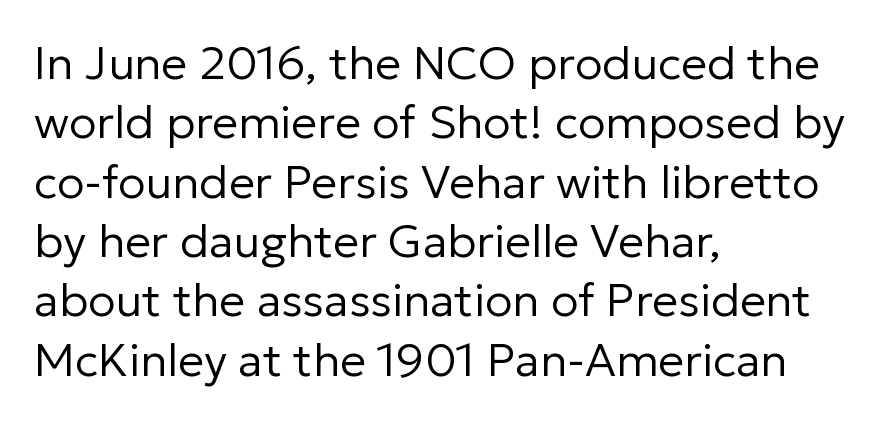
The image shows 46 px regular-weight sans-serif type, upright; set left-aligned, normal line spacing (1.29x), normal letter spacing, not underlined; low stroke contrast and a medium x-height.
